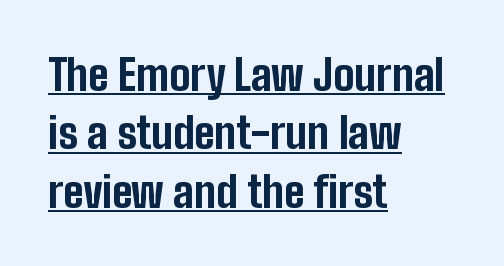
Does extra space separate the letters? No, they use regular spacing. Chunky letters — that's bold for sure. Left-aligned paragraph, ragged on the right. Looks like regular typesetting: each glyph gets only the width it needs.
